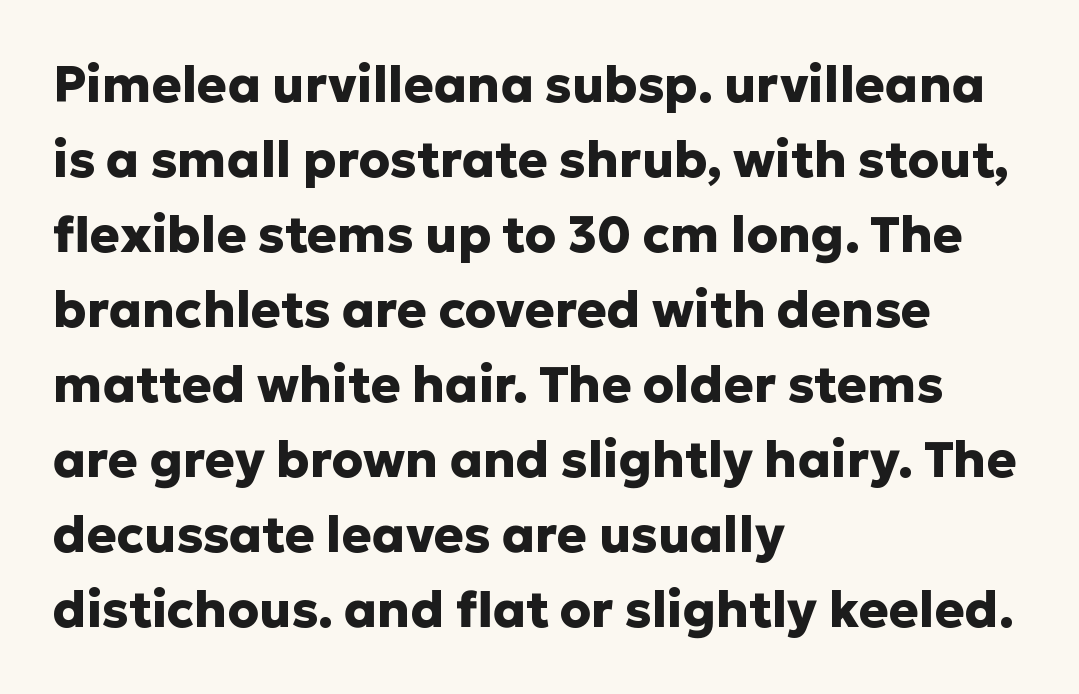
A full-strength bold gives these letters their thick strokes. Spacing between characters is what you'd get straight out of the box. A sans-serif font was chosen for this passage. The letters stand upright; this is a roman face. The passage shown is not underscored anywhere.
